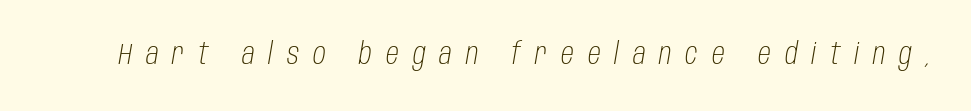
Looking at the ascenders, they clearly lean. Decoration check: the copy has no underline. Compared with typical body copy, the letter spacing here is much looser. Weight: in the light-to-regular range.
